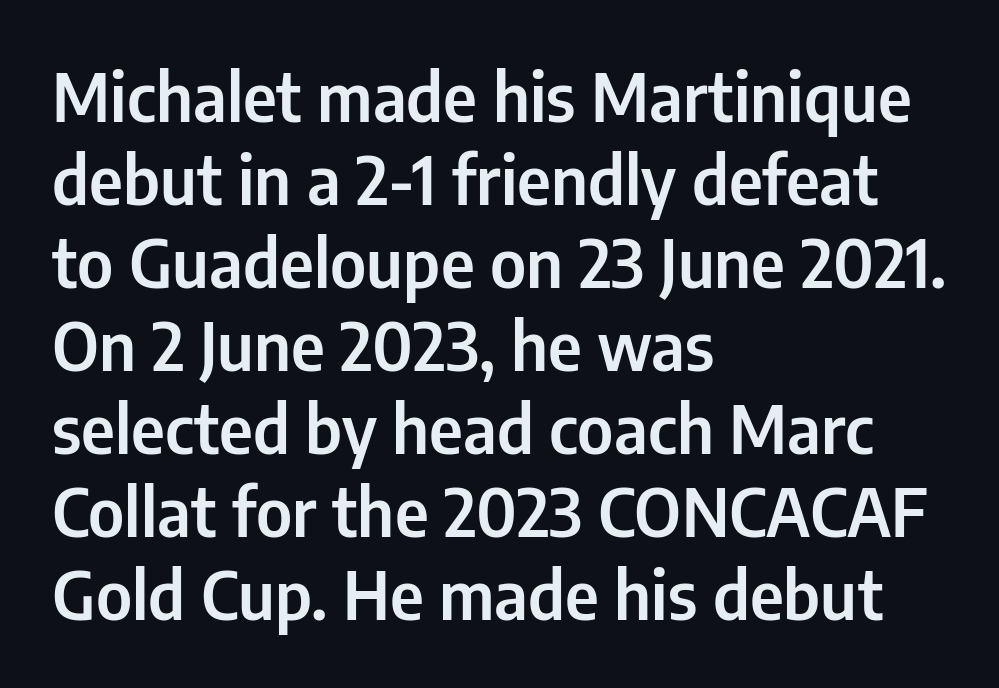
The text block is weighted toward the left margin, trailing off unevenly rightward. Posture: vertical. Look at the bottom of the vertical strokes: they stop flat, with no serifs. The letters advance in unequal steps, a hallmark of proportional type. The area under the type is left untouched.
